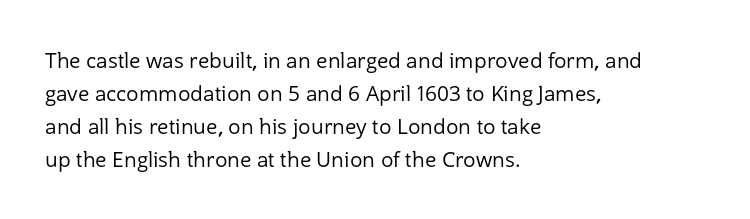
Q: Is the text bold? A: No.
Q: Is the text italic (slanted)? A: No, it is upright.
Q: Is the text underlined? A: No.
Q: How is the paragraph aligned? A: Left-aligned.
Q: Is the spacing between letters normal or unusually wide? A: Normal.
Q: Is the spacing between lines tight, normal or loose? A: Normal.
